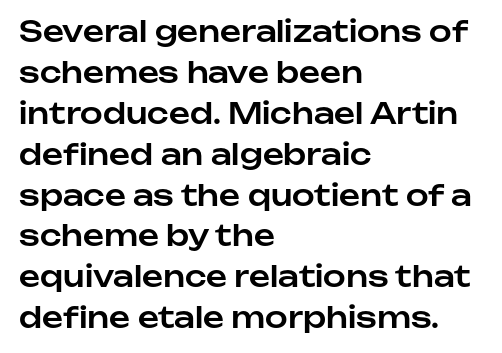
Q: Is the text italic (slanted)? A: No, it is upright.
Q: Is the typeface a serif or a sans-serif typeface? A: Sans-serif.
Q: Is the text underlined? A: No.
Q: How is the paragraph aligned? A: Left-aligned.
Q: Is the spacing between letters normal or unusually wide? A: Normal.
Q: Is the spacing between lines tight, normal or loose? A: Normal.
Q: Width (condensed, normal, or wide)? A: Normal.
Q: Stroke contrast? A: Low.
Q: x-height? A: Medium.
Q: Monospaced? A: No.
